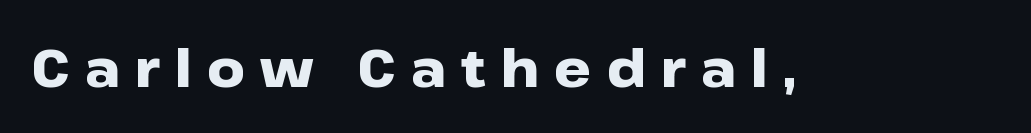
{"serif": "no", "italic": "no", "bold": "yes", "weight": "heavy", "width": "wide", "stroke_contrast": "low", "x_height": "medium", "monospaced": "no", "underline": "no", "letter_spacing": "wide", "letter_spacing_em": 0.29, "glyph_px": 52}
